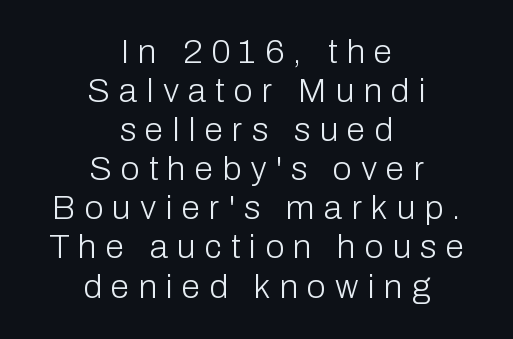
Q: Is the text bold? A: No.
Q: Is the text italic (slanted)? A: No, it is upright.
Q: Is the typeface a serif or a sans-serif typeface? A: Sans-serif.
Q: Is the text underlined? A: No.
Q: How is the paragraph aligned? A: Centered.
Q: Is the spacing between letters normal or unusually wide? A: Unusually wide.
Q: Is the spacing between lines tight, normal or loose? A: Tight.
Q: Width (condensed, normal, or wide)? A: Normal.
Q: Stroke contrast? A: Low.
Q: x-height? A: Medium.
Q: Monospaced? A: No.
